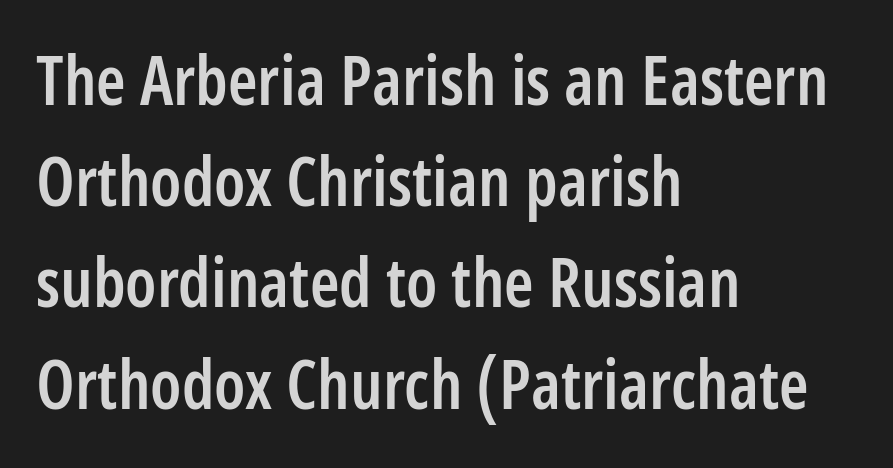
{"serif": "no", "italic": "no", "bold": "semi", "weight": "semibold", "width": "condensed", "stroke_contrast": "low", "x_height": "medium", "monospaced": "no", "underline": "no", "align": "left", "line_spacing": "normal", "line_spacing_ratio": 1.51, "letter_spacing": "normal", "letter_spacing_em": 0.0, "glyph_px": 67}
